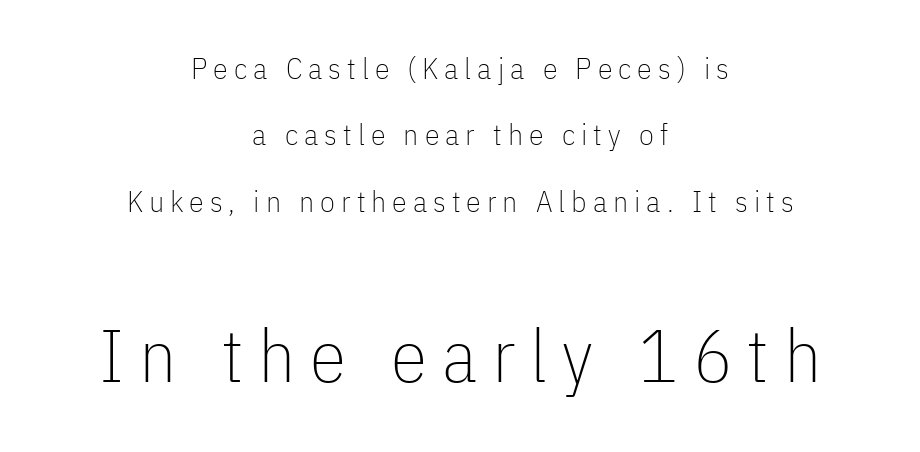
{"serif": "no", "italic": "no", "bold": "no", "weight": "thin", "width": "condensed", "stroke_contrast": "low", "x_height": "medium", "monospaced": "no", "underline": "no", "align": "center", "line_spacing": "loose", "line_spacing_ratio": 2.21, "letter_spacing": "wide", "letter_spacing_em": 0.2, "larger_block": "second", "size_ratio": 2.47, "glyph_px": 74}
